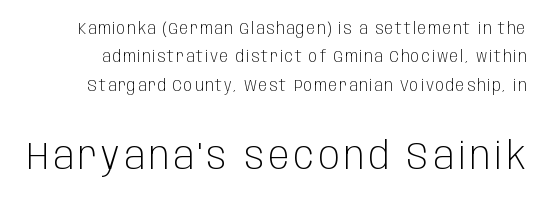
Q: Is the text bold? A: No.
Q: Is the text italic (slanted)? A: No, it is upright.
Q: Is the typeface a serif or a sans-serif typeface? A: Sans-serif.
Q: Is the text underlined? A: No.
Q: Which block of text is set in a larger size, the first (top) or the second (bottom)? A: The second (bottom) one.
Q: Width (condensed, normal, or wide)? A: Condensed.
Q: Stroke contrast? A: Low.
Q: x-height? A: Large.
Q: Monospaced? A: No.
